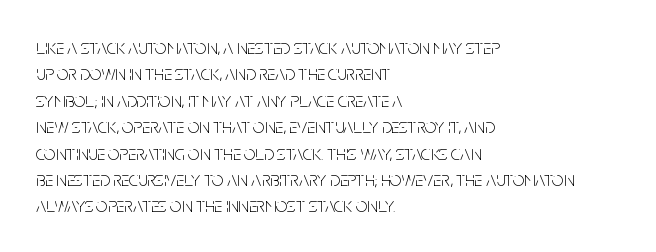
Characters remain perfectly vertical along every line. Rows of type keep a routine distance in the vertical direction. The face looks like a standard text weight, possibly lighter. Letter spacing: default. Each row of text sits above clean, open space.
